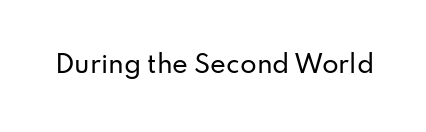
The image shows 24 px text type, upright; set normal letter spacing, not underlined.
